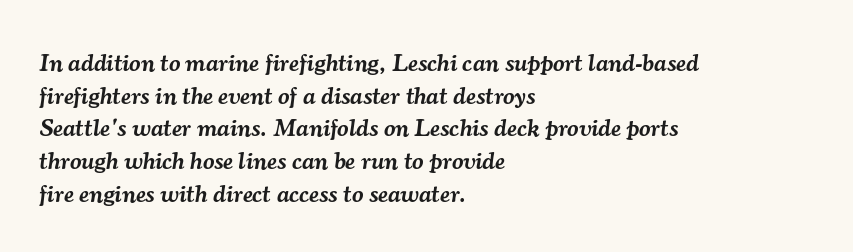
Q: Is the text bold? A: Semi-bold.
Q: Is the text italic (slanted)? A: Yes, it leans right by about 7 degrees.
Q: Is the text underlined? A: No.
Q: How is the paragraph aligned? A: Left-aligned.
Q: Is the spacing between letters normal or unusually wide? A: Normal.
Q: Is the spacing between lines tight, normal or loose? A: Normal.
